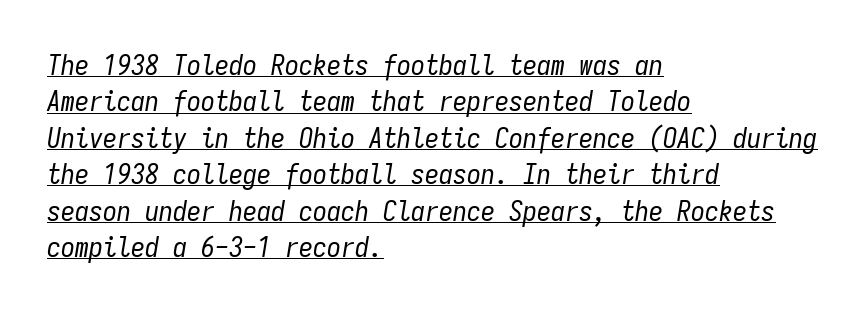
{"italic": "yes", "lean": "right", "slant_degrees": 9, "bold": "no", "weight": "regular", "width": "condensed", "stroke_contrast": "low", "x_height": "medium", "monospaced": "yes", "underline": "yes", "align": "left", "line_spacing": "normal", "line_spacing_ratio": 1.3, "letter_spacing": "normal", "letter_spacing_em": 0.0, "glyph_px": 28}
